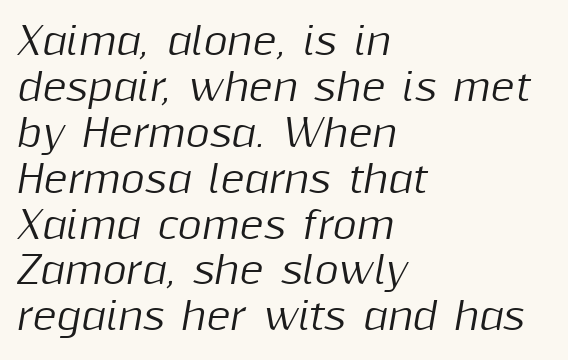
The image shows 37 px text type, italic (leaning right); set left-aligned, line spacing 1.24x, normal letter spacing, not underlined; medium stroke contrast and a medium x-height.
